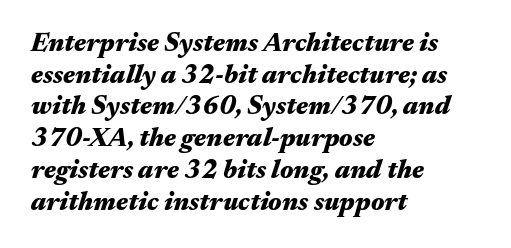
The image shows 26 px bold type, italic (leaning right); set left-aligned, line spacing 1.22x, normal letter spacing, not underlined.
